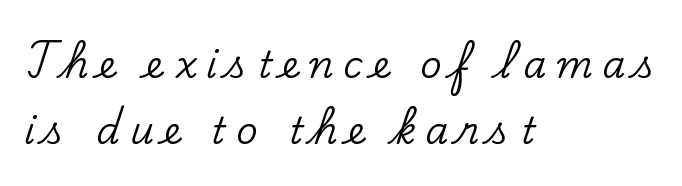
{"serif": "yes", "width": "normal", "stroke_contrast": "low", "x_height": "small", "monospaced": "no", "underline": "no", "align": "left", "line_spacing_ratio": 1.78, "letter_spacing": "wide", "letter_spacing_em": 0.27, "glyph_px": 37}
